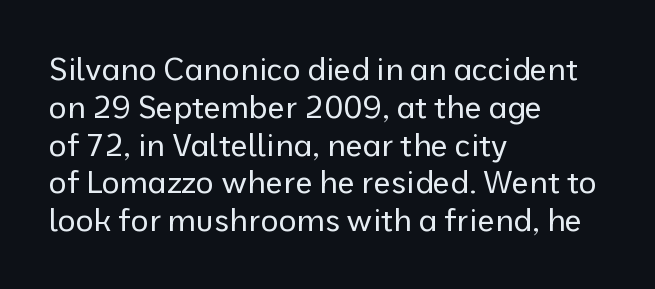
The image shows 31 px regular-weight sans-serif type, upright; set left-aligned, line spacing 1.22x, normal letter spacing, not underlined; low stroke contrast and a medium x-height.
